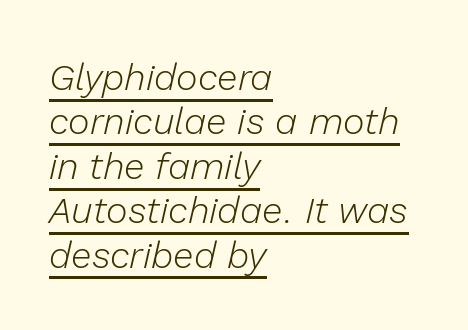
The rendering uses natural spacing where letterforms have individual widths. Here the glyphs are tracked normally, forming tight word shapes. Emphasis-style slanted type is in use. Caption: multi-line text, flush left, ragged right.
